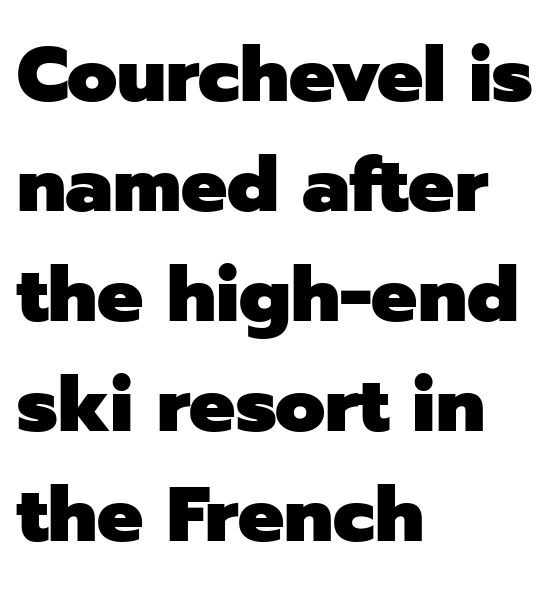
{"serif": "no", "italic": "no", "bold": "yes", "weight": "heavy", "width": "normal", "stroke_contrast": "low", "x_height": "medium", "monospaced": "no", "underline": "no", "align": "left", "line_spacing": "normal", "line_spacing_ratio": 1.43, "letter_spacing": "normal", "letter_spacing_em": 0.0, "glyph_px": 77}
